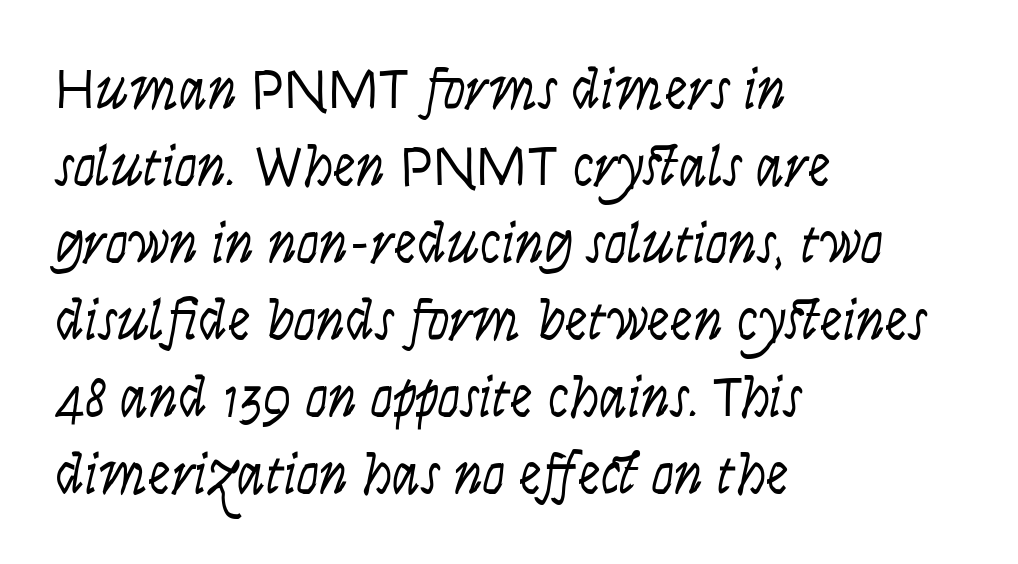
{"serif": "no", "bold": "no", "weight": "light", "width": "condensed", "stroke_contrast": "low", "x_height": "large", "monospaced": "no", "underline": "no", "align": "left", "line_spacing": "normal", "line_spacing_ratio": 1.35, "letter_spacing": "normal", "letter_spacing_em": 0.0, "glyph_px": 57}
